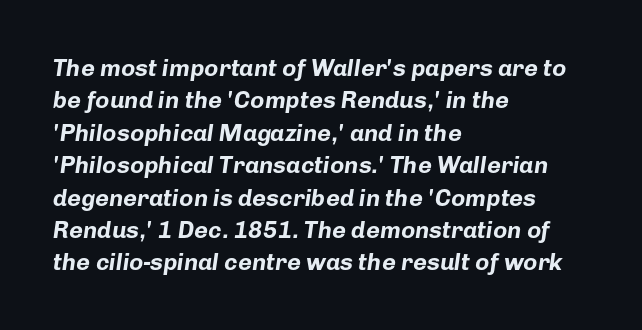
Q: Is the text bold? A: Yes.
Q: Is the text italic (slanted)? A: Yes, it leans right by about 8 degrees.
Q: Is the text underlined? A: No.
Q: How is the paragraph aligned? A: Left-aligned.
Q: Is the spacing between letters normal or unusually wide? A: Normal.
Q: Is the spacing between lines tight, normal or loose? A: Normal.
